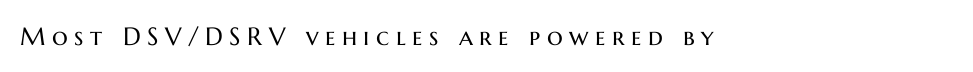
Alignment: flush left. Check under the words: just untouched page. The font's upright variant was chosen for this text. A typesetter would call this heavily tracked-out type. Is the type heavy? It reads as light-to-regular instead.
